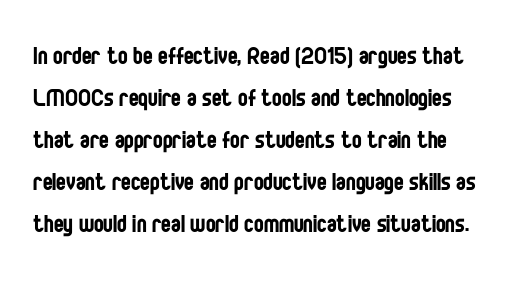
A sans-serif font was chosen for this passage. Typeset ragged right — the left edge is the straight one. Underlining? Definitely not there. The vertical gap from one line to the next is medium. Proportional: the letters do not fall into vertical columns. Is this a heavy cut? Hardly; it is regular or lighter.
